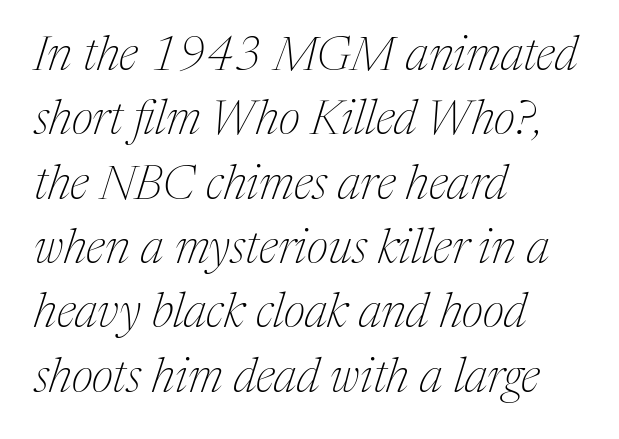
{"serif": "yes", "italic": "yes", "lean": "right", "slant_degrees": 17, "bold": "no", "weight": "thin", "width": "normal", "stroke_contrast": "medium", "x_height": "medium", "monospaced": "no", "underline": "no", "align": "left", "line_spacing": "normal", "line_spacing_ratio": 1.34, "letter_spacing": "normal", "letter_spacing_em": 0.0, "glyph_px": 48}
